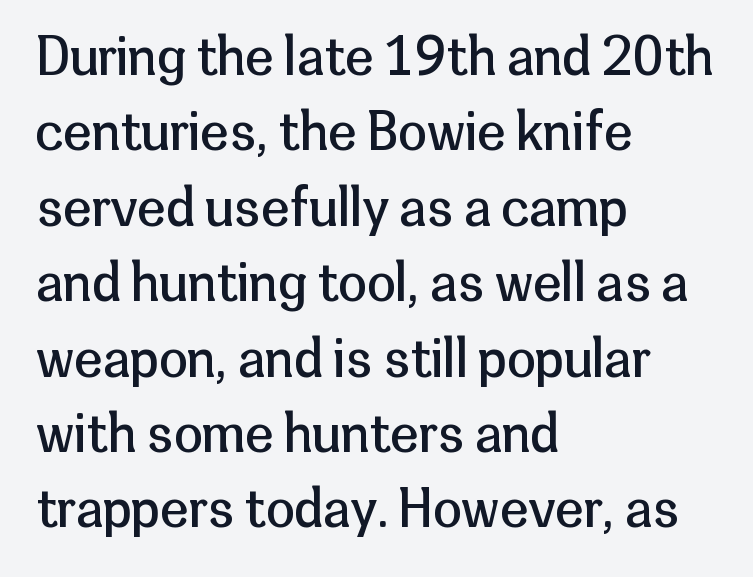
{"serif": "no", "italic": "no", "bold": "no", "weight": "regular", "width": "normal", "stroke_contrast": "low", "x_height": "medium", "monospaced": "no", "underline": "no", "align": "left", "line_spacing": "normal", "line_spacing_ratio": 1.45, "letter_spacing": "normal", "letter_spacing_em": 0.0, "glyph_px": 52}
